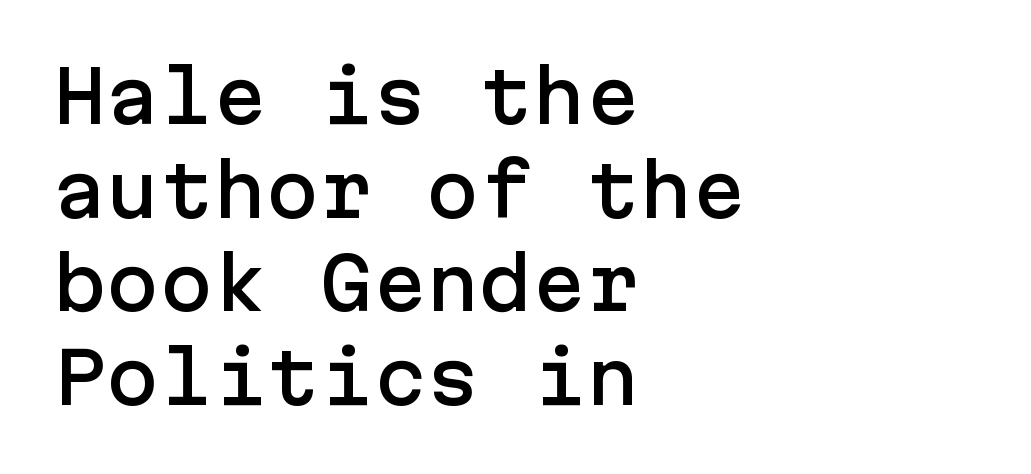
The rendering shows plain stroke endings on the letterforms — a sans-serif design. The block of text has a typical density, with ordinary space between rows. Between one letter and the next there's only the usual sliver of space. Unlike italic type, these characters show no tilt at all. Decoration check: the copy has no underline. The paragraph has a hard left edge and a soft right edge.
